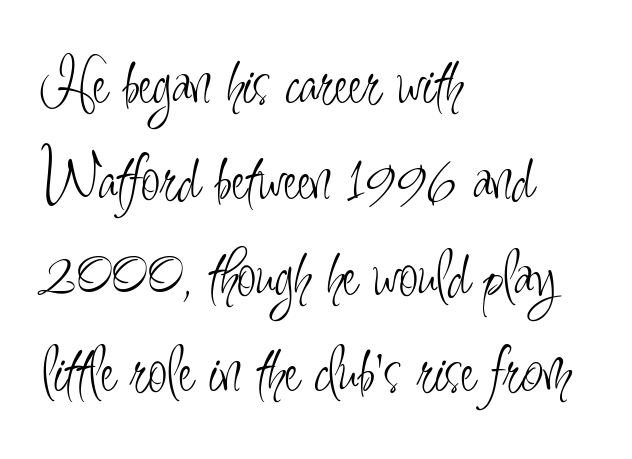
These lines keep a tight, regular rhythm from letter to letter. The typesetter chose a ragged-right arrangement here. Successive baselines arrive at the customary interval. Spacing verdict: proportional, widths tailored to each character. Stroke terminals: plain, sans-serif.
